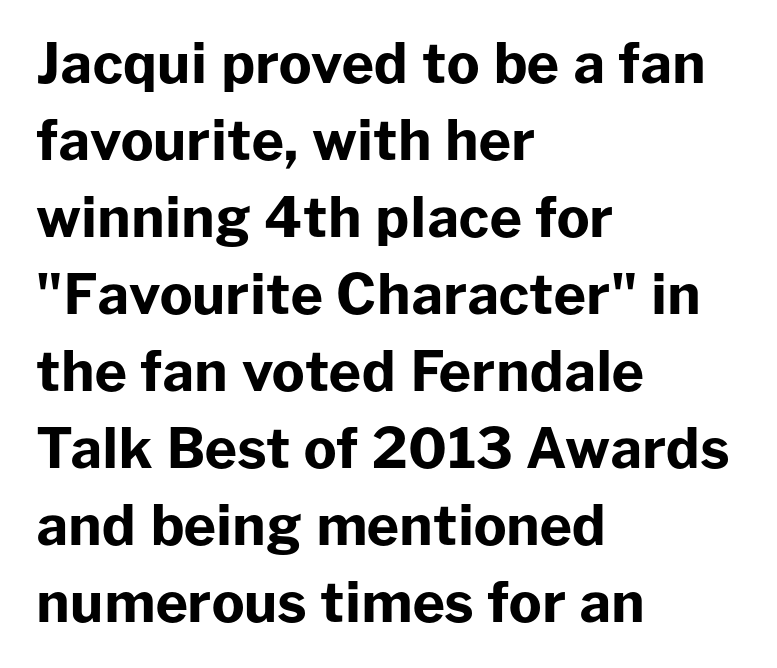
Each new line begins a customary step beneath the previous one. The sample has been set heavy, in full bold. A roman cut, with each character standing at attention. What kind of face is this? One without serifs — a sans.
